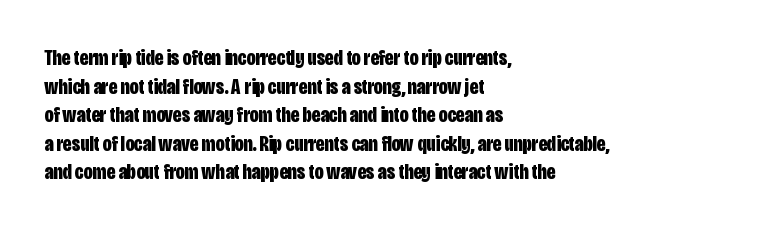
{"italic": "no", "bold": "yes", "underline": "no", "align": "left", "line_spacing": "normal", "line_spacing_ratio": 1.3, "letter_spacing": "normal", "letter_spacing_em": 0.0, "glyph_px": 22}
